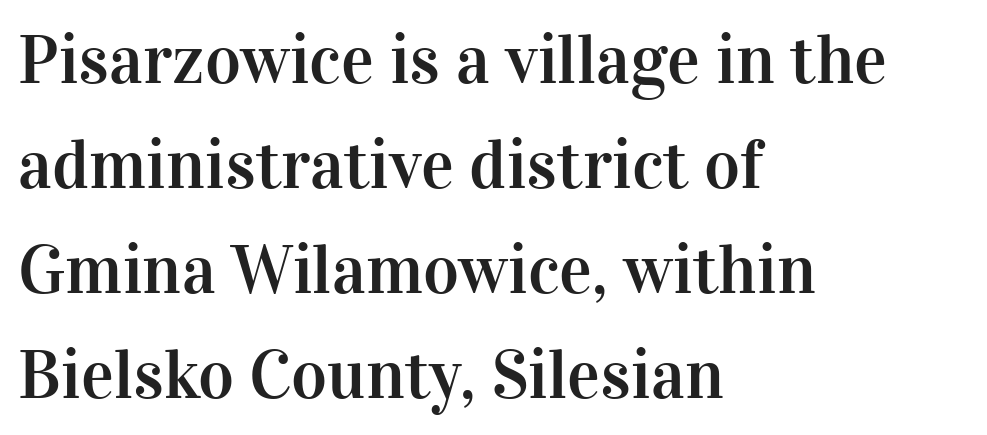
In terms of leading, this rendering sits right in the middle. Observe the ordinary spacing: letters are neighbours, not strangers. To sum up the face: it has serifs. The space beneath each line is pristine and unruled. The text block is weighted toward the left margin, trailing off unevenly rightward.
